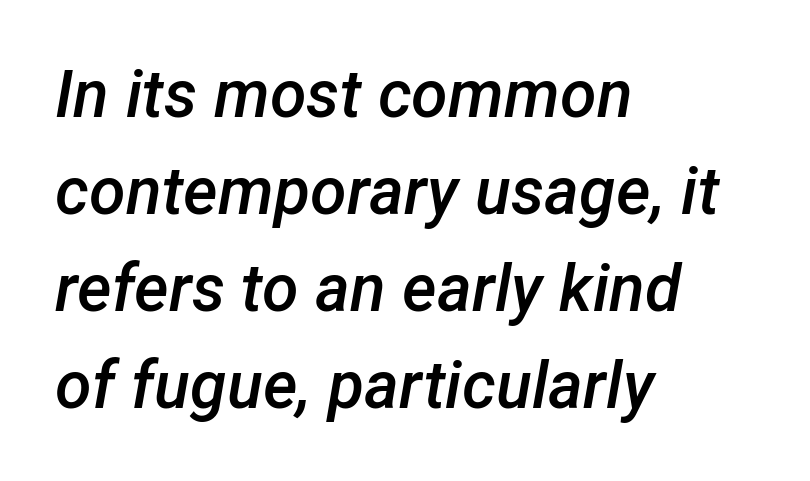
{"italic": "yes", "lean": "right", "slant_degrees": 12, "bold": "semi", "weight": "semibold", "width": "normal", "stroke_contrast": "low", "x_height": "medium", "monospaced": "no", "underline": "no", "align": "left", "line_spacing": "normal", "line_spacing_ratio": 1.47, "letter_spacing": "normal", "letter_spacing_em": 0.0, "glyph_px": 66}
